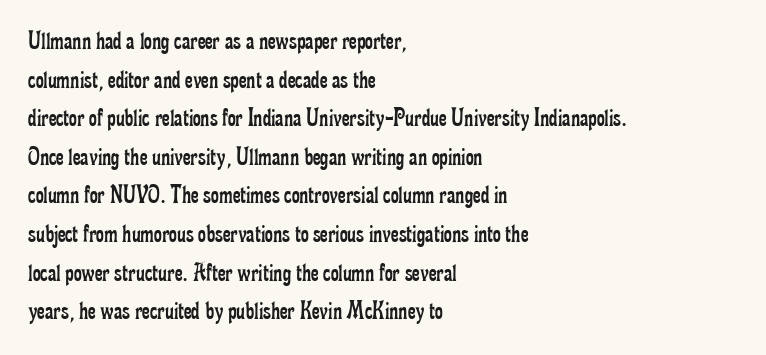
{"italic": "no", "bold": "no", "underline": "no", "align": "left", "line_spacing": "normal", "line_spacing_ratio": 1.43, "letter_spacing": "normal", "letter_spacing_em": 0.0, "glyph_px": 27}
